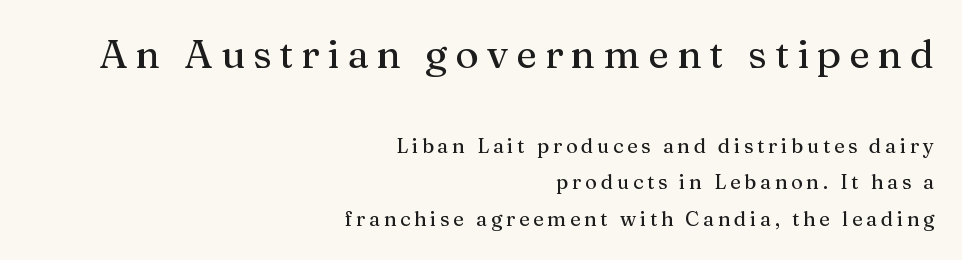
Tall strokes in this sample are plumb rather than angled. Note: larger setting up top, smaller setting below. Each letter keeps its own natural width here, so spacing adapts to shape. The rendering shows small feet on the letterforms — a serif design. Descenders hang freely into open space. Line ends are locked; line starts wander.
